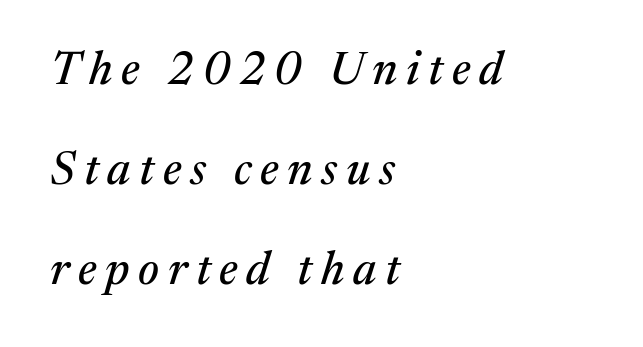
{"serif": "yes", "italic": "yes", "lean": "right", "slant_degrees": 17, "width": "normal", "stroke_contrast": "medium", "x_height": "medium", "monospaced": "no", "underline": "no", "align": "left", "line_spacing": "loose", "line_spacing_ratio": 2.17, "glyph_px": 46}
